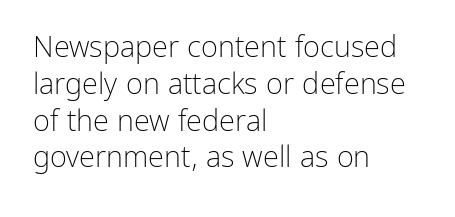
{"serif": "no", "italic": "no", "bold": "no", "weight": "light", "width": "normal", "stroke_contrast": "low", "x_height": "medium", "monospaced": "no", "underline": "no", "align": "left", "line_spacing": "normal", "line_spacing_ratio": 1.27, "letter_spacing": "normal", "letter_spacing_em": 0.0, "glyph_px": 29}
